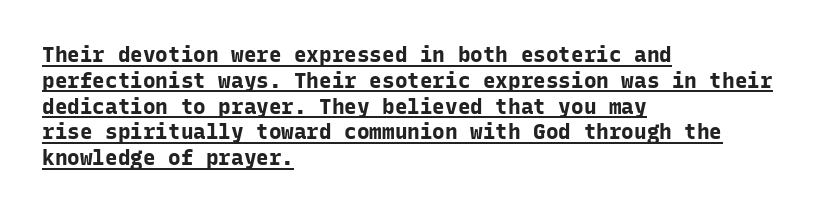
{"italic": "no", "bold": "yes", "underline": "yes", "align": "left", "line_spacing_ratio": 1.23, "letter_spacing": "normal", "letter_spacing_em": 0.0, "glyph_px": 21}
